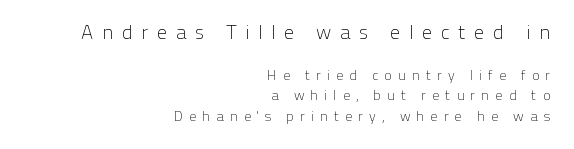
Q: Is the text bold? A: No.
Q: Is the text italic (slanted)? A: No, it is upright.
Q: Is the text underlined? A: No.
Q: How is the paragraph aligned? A: Right-aligned.
Q: Is the spacing between letters normal or unusually wide? A: Unusually wide.
Q: Is the spacing between lines tight, normal or loose? A: Normal.
Q: Which block of text is set in a larger size, the first (top) or the second (bottom)? A: The first (top) one.
